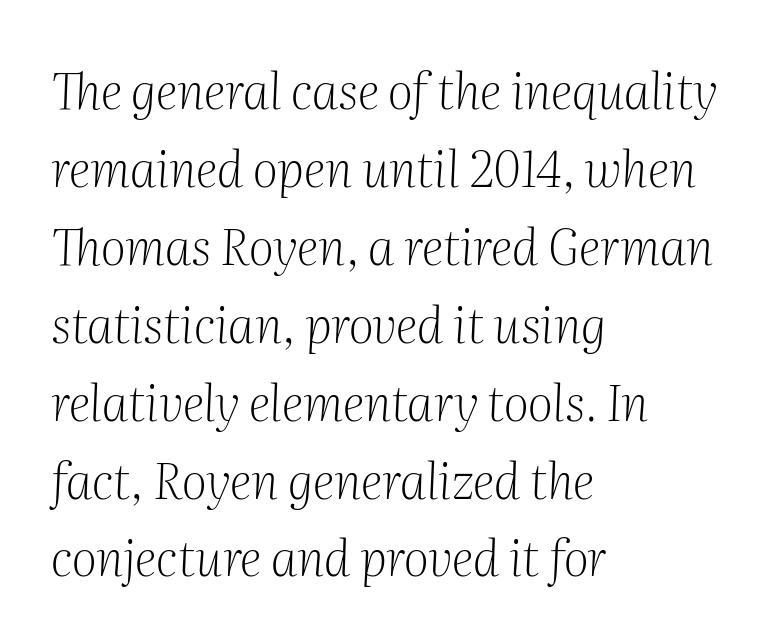
Whoever set this chose a conventional vertical rhythm. You can tell it's italic because the verticals aren't actually vertical. The passage shown has conventional tracking throughout. The type family on display is of the serif kind.
